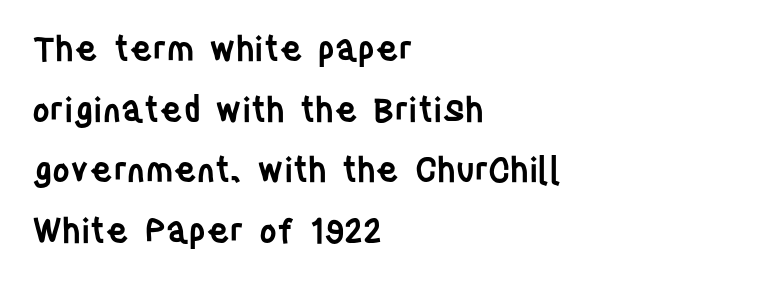
Posture: vertical. Quick note: underline off. Caption: semibold face, moderately heavy strokes. Line starts are locked; line ends wander. A typesetter would call this zero additional tracking. Do the characters align in a grid? No, the font is proportional.
